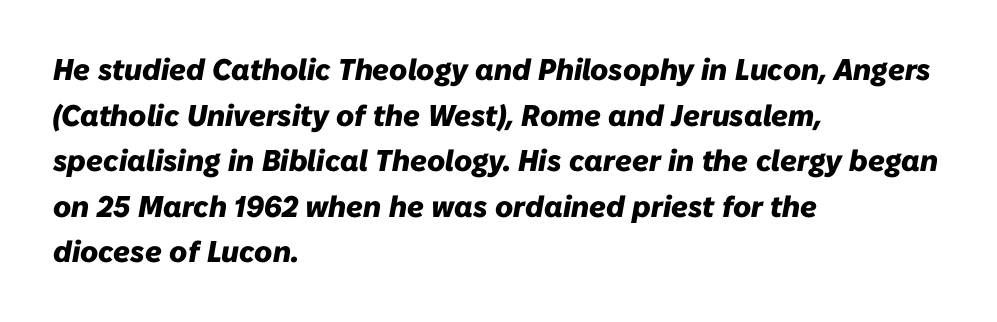
Q: Is the text bold? A: Yes.
Q: Is the text italic (slanted)? A: Yes, it leans right by about 10 degrees.
Q: Is the text underlined? A: No.
Q: How is the paragraph aligned? A: Left-aligned.
Q: Is the spacing between letters normal or unusually wide? A: Normal.
Q: Is the spacing between lines tight, normal or loose? A: Normal.
Q: Width (condensed, normal, or wide)? A: Normal.
Q: Stroke contrast? A: Low.
Q: x-height? A: Medium.
Q: Monospaced? A: No.
